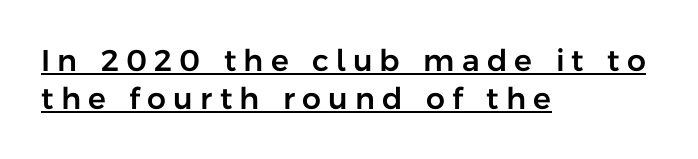
The image shows 30 px sans-serif type, upright; set left-aligned, normal line spacing (1.27x), unusually wide letter spacing (+0.24 em), underlined; low stroke contrast and a medium x-height.
